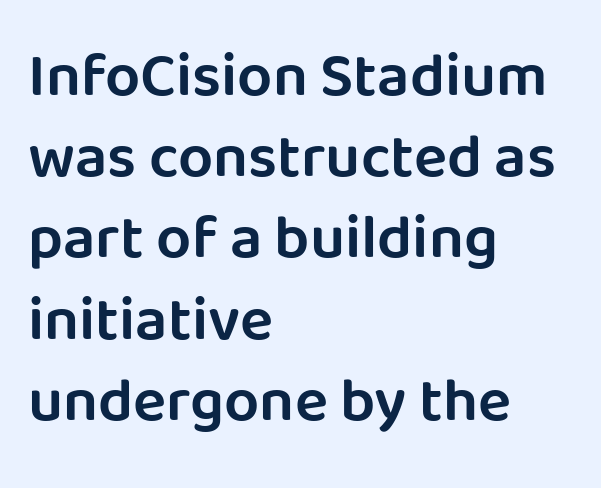
Posture: straight, roman, zero tilt. The characters display no serif detailing; their extremities are plain. Which margin do the lines hug? The left one — the right edge is uneven. Is this a fixed-width face? No — the glyphs have proportional, varying widths.
